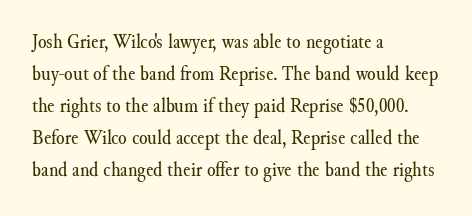
{"italic": "no", "bold": "no", "underline": "no", "align": "left", "line_spacing": "normal", "line_spacing_ratio": 1.46, "letter_spacing": "normal", "letter_spacing_em": 0.0, "glyph_px": 22}
